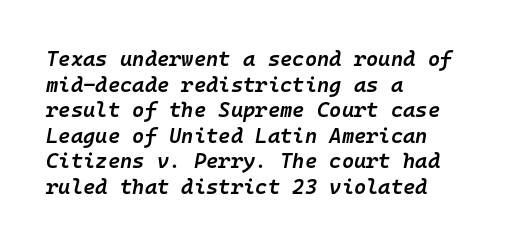
Italic: yes, the glyphs are oblique. Caption: multi-line text, flush left, ragged right. The typesetting leans somewhat heavy: a semibold. What stands out about the letter spacing? Nothing — it is the standard amount.
